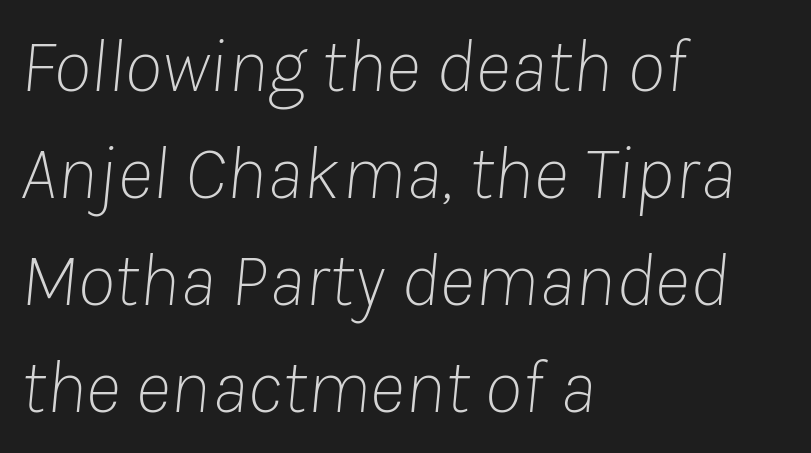
The image shows 77 px thin type, italic (leaning right); set left-aligned, normal line spacing (1.39x), normal letter spacing, not underlined; low stroke contrast and a medium x-height.
